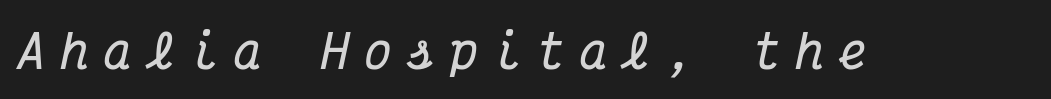
Q: Is the text bold? A: Yes.
Q: Is the text italic (slanted)? A: Yes, it leans right by about 12 degrees.
Q: Is the typeface a serif or a sans-serif typeface? A: Serif.
Q: Is the text underlined? A: No.
Q: Is the spacing between letters normal or unusually wide? A: Unusually wide.
Q: Width (condensed, normal, or wide)? A: Condensed.
Q: Stroke contrast? A: Medium.
Q: x-height? A: Medium.
Q: Monospaced? A: Yes.
